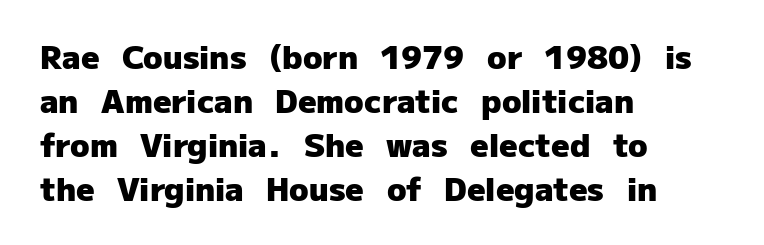
Q: Is the text bold? A: Yes.
Q: Is the text italic (slanted)? A: No, it is upright.
Q: Is the typeface a serif or a sans-serif typeface? A: Sans-serif.
Q: Is the text underlined? A: No.
Q: How is the paragraph aligned? A: Left-aligned.
Q: Is the spacing between letters normal or unusually wide? A: Normal.
Q: Is the spacing between lines tight, normal or loose? A: Normal.
Q: Width (condensed, normal, or wide)? A: Normal.
Q: Stroke contrast? A: Low.
Q: x-height? A: Medium.
Q: Monospaced? A: No.
